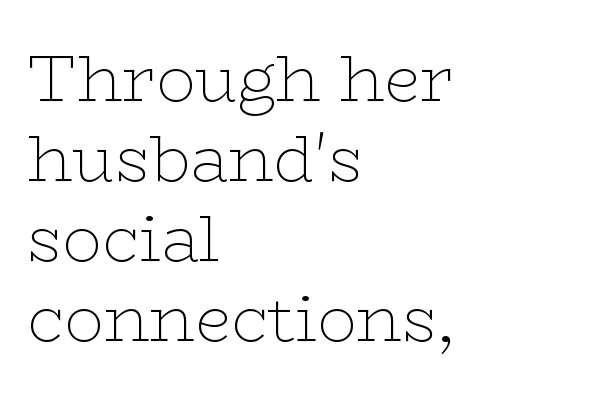
Q: Is the text bold? A: No.
Q: Is the text italic (slanted)? A: No, it is upright.
Q: Is the typeface a serif or a sans-serif typeface? A: Serif.
Q: Is the text underlined? A: No.
Q: How is the paragraph aligned? A: Left-aligned.
Q: Is the spacing between letters normal or unusually wide? A: Normal.
Q: Width (condensed, normal, or wide)? A: Wide.
Q: Stroke contrast? A: Low.
Q: x-height? A: Medium.
Q: Monospaced? A: No.
